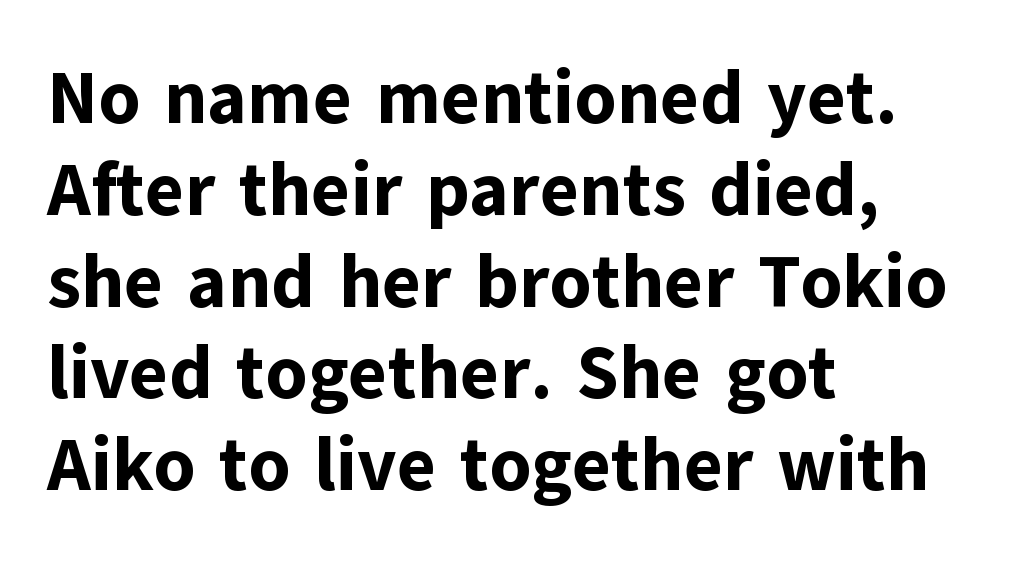
The letters sit at their default tracking, neither squeezed nor spread. Stroke thickness is high; the sample reads as a true bold. These lines were composed using upright roman letters. Here the designer chose a conventional face with non-uniform glyph widths. A typesetter would label this face a sans. The lines in this sample share a left origin and differ only in where they stop.
